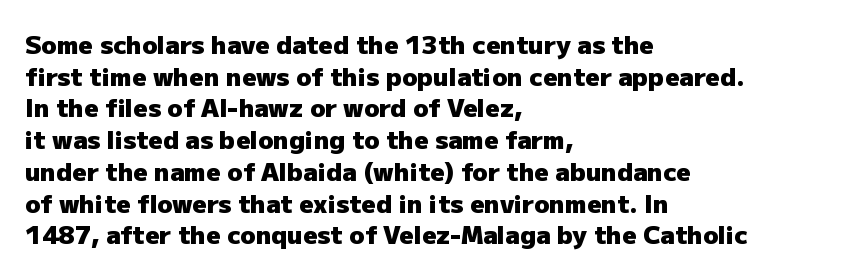
Short and long lines alike share a common starting point at left. The vertical gap from one line to the next is medium. Does the lettering tilt? It doesn't — this is upright. Underline: absent. The tracking reads as untouched default to a designer's eye. Chunky letters — that's bold for sure.
